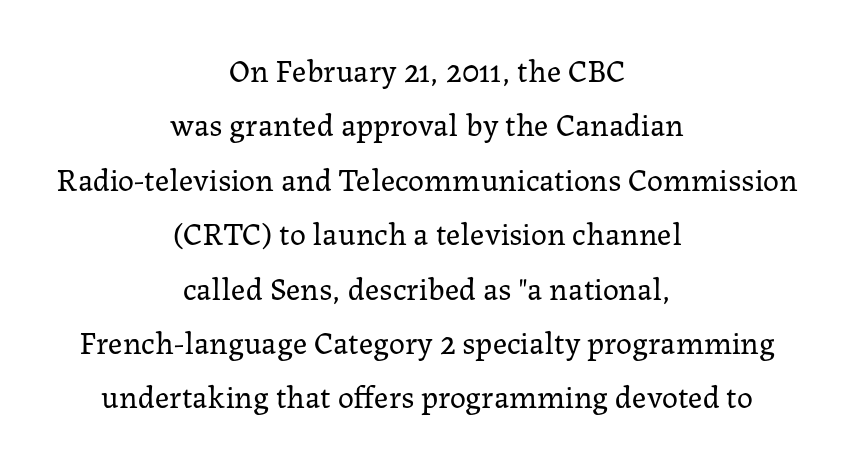
You could call the tracking neutral — neither tight nor loose. The passage shown is not bold in any degree. Underline: absent. Leading matches the norm, producing a regular column.
